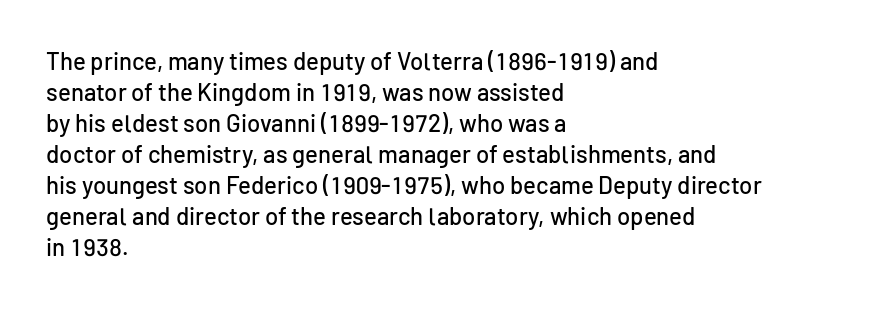
The rag falls on the right side of this text block. How would I describe the line gaps? Plain and ordinary. Ordinary non-slanted type is in use. The gaps between neighbouring characters are ordinary and unremarkable.
